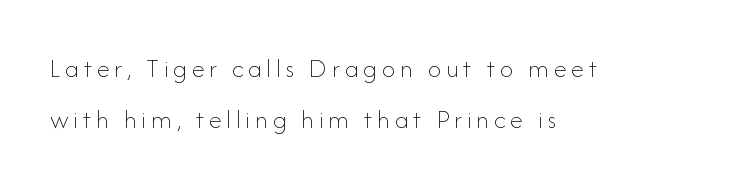
Does the leading feel generous? Absolutely, it's lavish. Underlining? Definitely not there. The passage shown is not bold in any degree. Characters remain perfectly vertical along every line. The paragraph has a hard left edge and a soft right edge.
